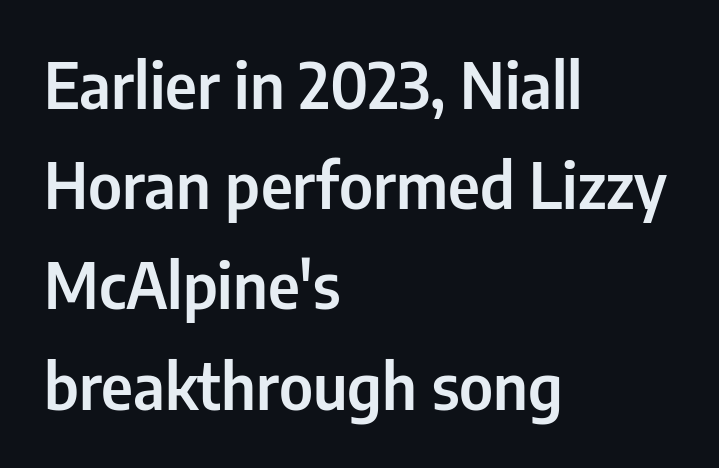
Glyph-to-glyph distance matches everyday printed text. Letterform terminals end flat and unadorned throughout the passage. The specimen reads as upright at a glance. Words float on clear page, feet unadorned. The lines in this sample share a left origin and differ only in where they stop.
